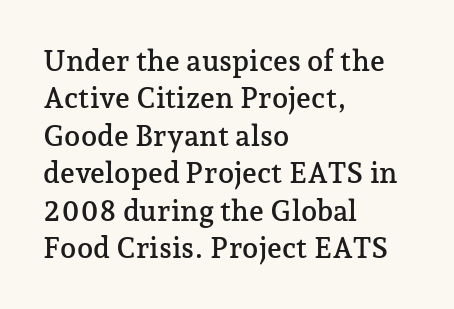
{"serif": "yes", "italic": "no", "width": "normal", "stroke_contrast": "low", "x_height": "medium", "monospaced": "no", "underline": "no", "align": "left", "line_spacing": "normal", "line_spacing_ratio": 1.29, "letter_spacing": "normal", "letter_spacing_em": 0.0, "glyph_px": 29}
